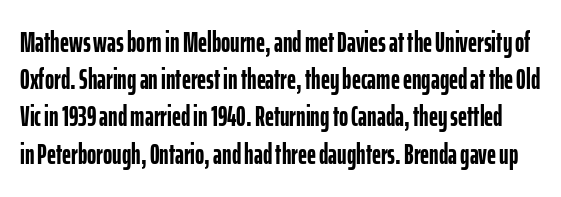
The axis of the letterforms is exactly vertical. Interline gaps are of average width in this sample. Note the varied advance widths — an 'i' is clearly narrower than an 'm'. Students, note that the glyphs here touch the page at normal intervals. The typeface chosen for these lines omits serifs.
